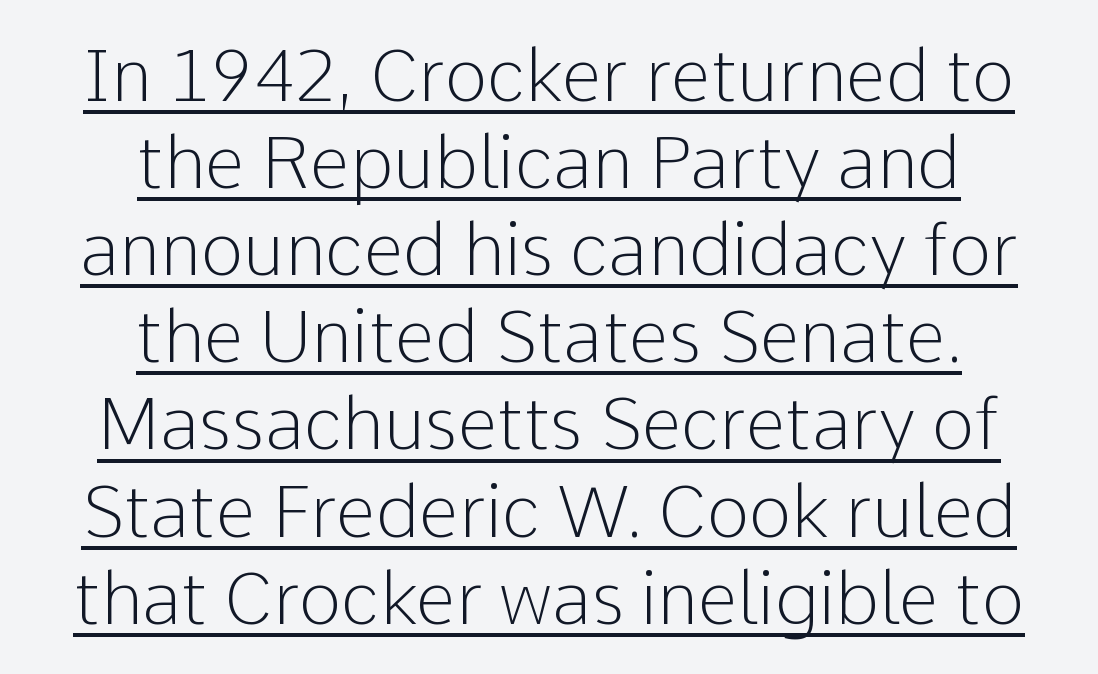
Q: Is the text bold? A: No.
Q: Is the text italic (slanted)? A: No, it is upright.
Q: Is the typeface a serif or a sans-serif typeface? A: Sans-serif.
Q: Is the text underlined? A: Yes.
Q: How is the paragraph aligned? A: Centered.
Q: Is the spacing between letters normal or unusually wide? A: Normal.
Q: Width (condensed, normal, or wide)? A: Normal.
Q: Stroke contrast? A: Low.
Q: x-height? A: Medium.
Q: Monospaced? A: No.
